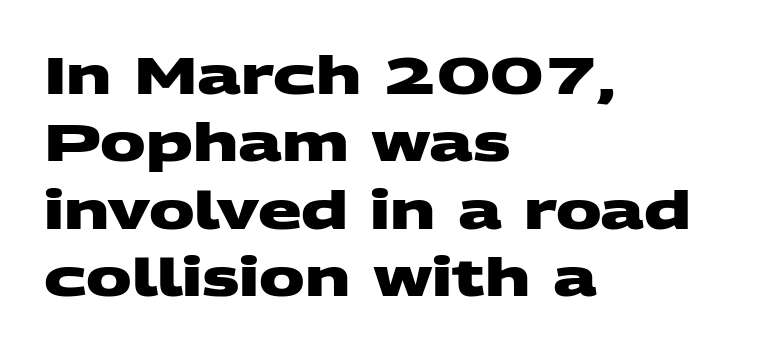
Q: Is the text bold? A: Yes.
Q: Is the typeface a serif or a sans-serif typeface? A: Sans-serif.
Q: Is the text underlined? A: No.
Q: How is the paragraph aligned? A: Left-aligned.
Q: Is the spacing between letters normal or unusually wide? A: Normal.
Q: Is the spacing between lines tight, normal or loose? A: Normal.
Q: Width (condensed, normal, or wide)? A: Wide.
Q: Stroke contrast? A: Medium.
Q: x-height? A: Large.
Q: Monospaced? A: No.
